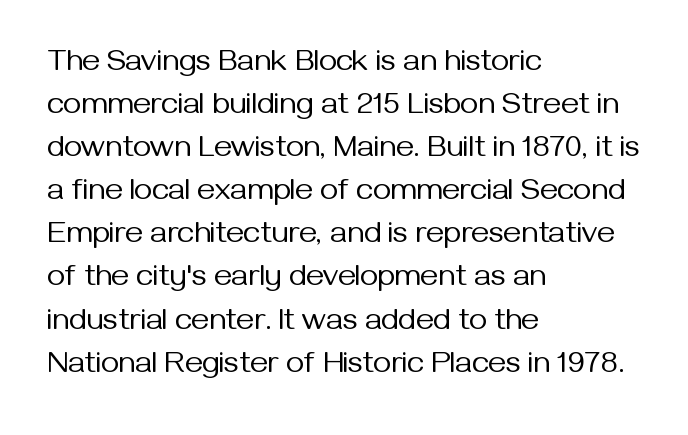
The characters display no serif detailing; their extremities are plain. Is this a fixed-width face? No — the glyphs have proportional, varying widths. Decoration check: the copy has no underline. Every row of glyphs begins at an identical x-position on the left. The passage shown is not bold in any degree. Inter-character spacing is left at the font's built-in metrics.
